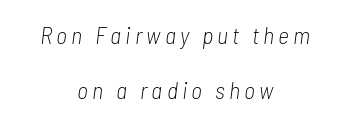
{"italic": "yes", "lean": "right", "slant_degrees": 7, "bold": "no", "underline": "no", "align": "center", "line_spacing": "loose", "line_spacing_ratio": 2.3, "glyph_px": 24}
